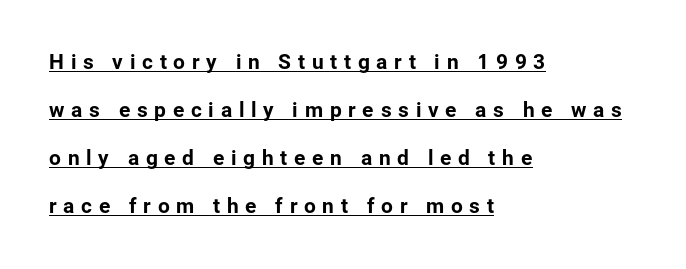
Q: Is the text italic (slanted)? A: No, it is upright.
Q: Is the text underlined? A: Yes.
Q: How is the paragraph aligned? A: Left-aligned.
Q: Is the spacing between letters normal or unusually wide? A: Unusually wide.
Q: Is the spacing between lines tight, normal or loose? A: Loose.
